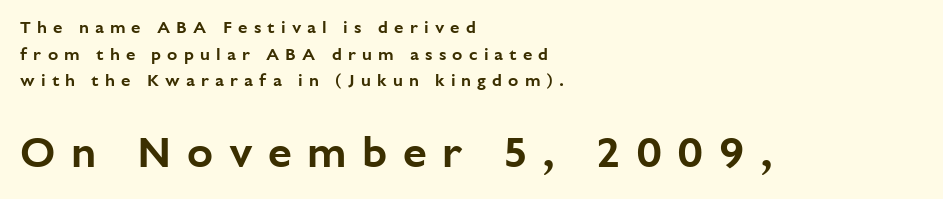
Q: Is the text italic (slanted)? A: No, it is upright.
Q: Is the typeface a serif or a sans-serif typeface? A: Sans-serif.
Q: Is the text underlined? A: No.
Q: How is the paragraph aligned? A: Left-aligned.
Q: Is the spacing between letters normal or unusually wide? A: Unusually wide.
Q: Is the spacing between lines tight, normal or loose? A: Normal.
Q: Which block of text is set in a larger size, the first (top) or the second (bottom)? A: The second (bottom) one.
Q: Width (condensed, normal, or wide)? A: Normal.
Q: Stroke contrast? A: Low.
Q: x-height? A: Medium.
Q: Monospaced? A: No.
